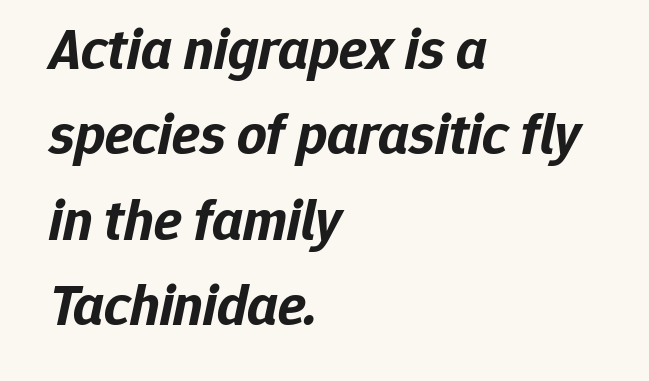
{"italic": "yes", "lean": "right", "slant_degrees": 12, "bold": "yes", "weight": "bold", "width": "normal", "stroke_contrast": "low", "x_height": "medium", "monospaced": "no", "underline": "no", "align": "left", "line_spacing": "normal", "line_spacing_ratio": 1.47, "letter_spacing": "normal", "letter_spacing_em": 0.0, "glyph_px": 58}
